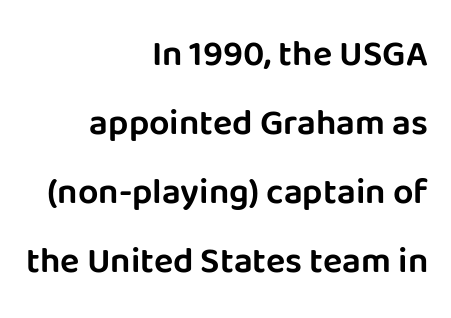
{"serif": "no", "italic": "no", "width": "normal", "stroke_contrast": "low", "x_height": "large", "monospaced": "no", "underline": "no", "align": "right", "line_spacing": "loose", "line_spacing_ratio": 1.92, "letter_spacing": "normal", "letter_spacing_em": 0.0, "glyph_px": 36}
